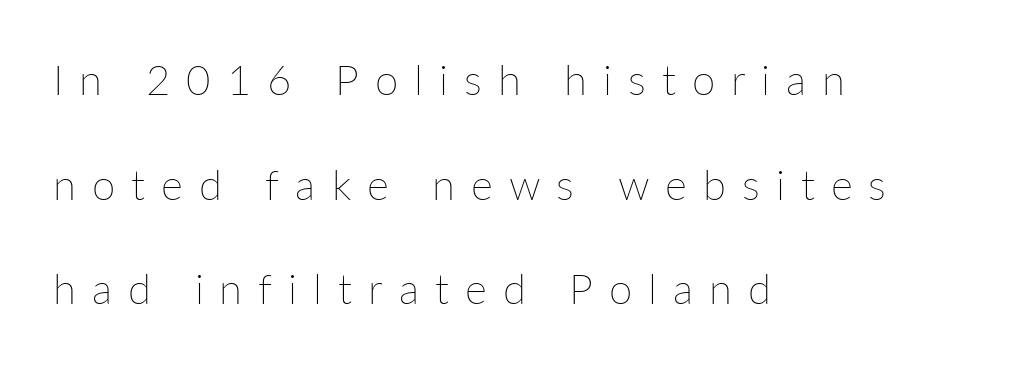
{"italic": "no", "bold": "no", "weight": "thin", "width": "normal", "stroke_contrast": "low", "x_height": "medium", "monospaced": "no", "underline": "no", "align": "left", "line_spacing": "loose", "line_spacing_ratio": 2.49, "letter_spacing": "wide", "letter_spacing_em": 0.38, "glyph_px": 42}
